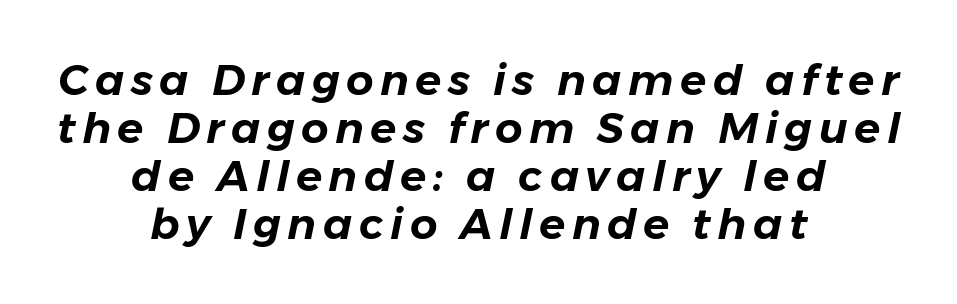
The image shows 43 px text type, italic (leaning right); set centered, tight line spacing (1.12x), not underlined; low stroke contrast and a medium x-height.
